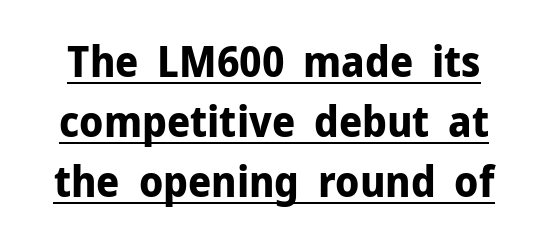
The image shows 42 px bold sans-serif type, upright; set normal line spacing (1.43x), normal letter spacing, underlined; low stroke contrast and a medium x-height.
